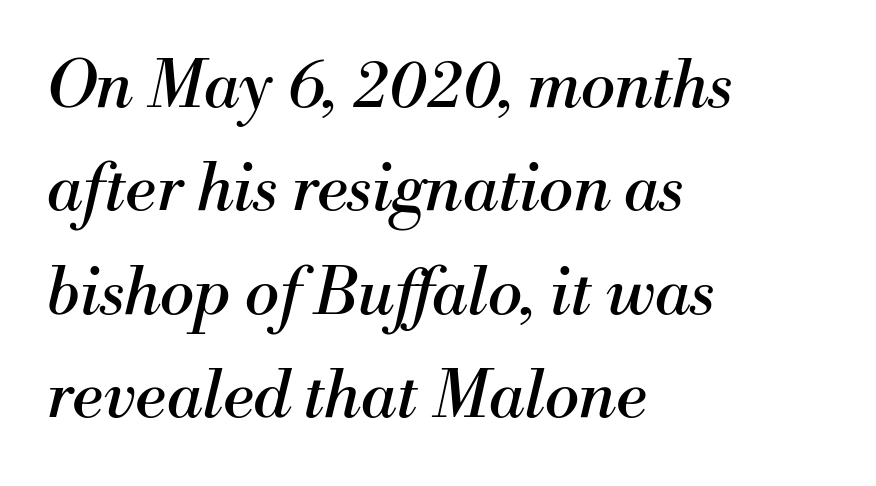
The image shows 65 px regular-weight serif type, italic (leaning right); set left-aligned, normal line spacing (1.59x), normal letter spacing, not underlined; medium stroke contrast and a small x-height.
